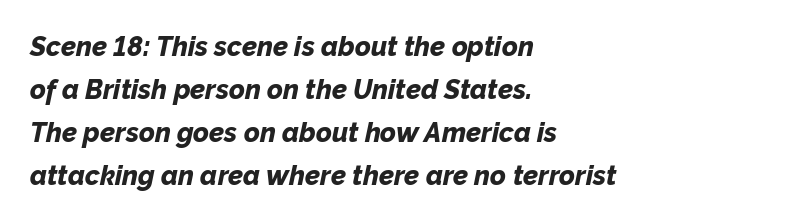
The image shows 27 px bold type, italic (leaning right); set left-aligned, normal line spacing (1.59x), normal letter spacing, not underlined.
